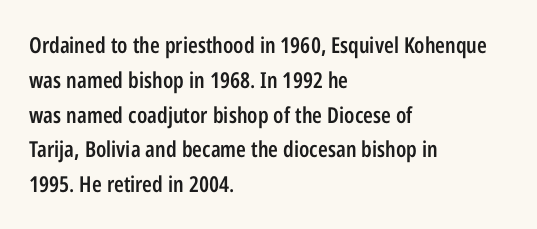
The image shows 22 px text type, upright; set left-aligned, normal line spacing (1.58x), normal letter spacing, not underlined.
